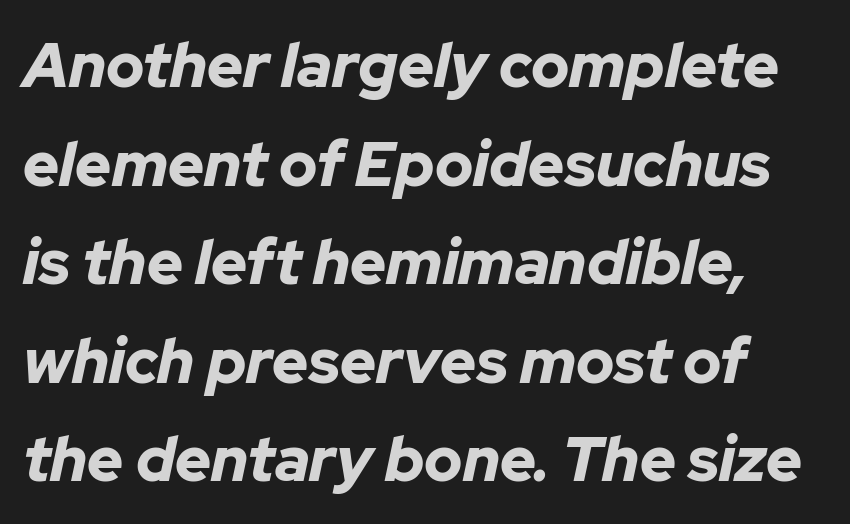
Thick stems and heavy bowls — unmistakably bold. These lines keep a tight, regular rhythm from letter to letter. The passage shown is typed in a proportional face where columns would drift. When letters slant like this, we call the style italic.
